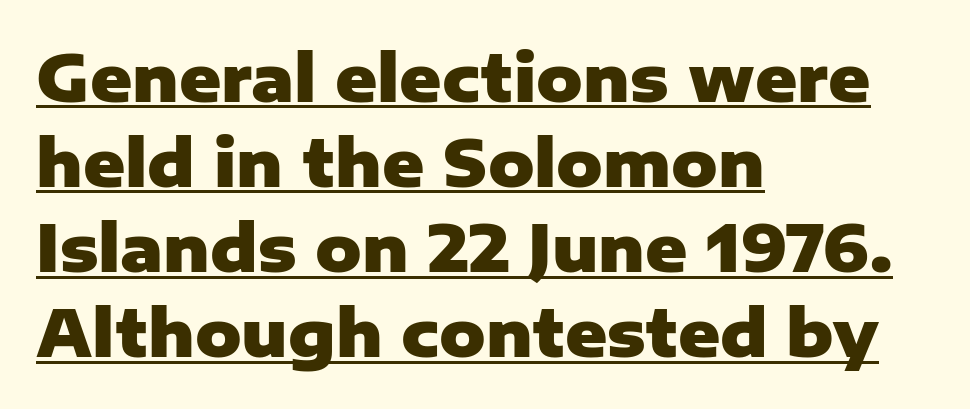
Q: Is the text bold? A: Yes.
Q: Is the text italic (slanted)? A: No, it is upright.
Q: Is the typeface a serif or a sans-serif typeface? A: Sans-serif.
Q: Is the text underlined? A: Yes.
Q: How is the paragraph aligned? A: Left-aligned.
Q: Is the spacing between letters normal or unusually wide? A: Normal.
Q: Is the spacing between lines tight, normal or loose? A: Normal.
Q: Width (condensed, normal, or wide)? A: Normal.
Q: Stroke contrast? A: Low.
Q: x-height? A: Medium.
Q: Monospaced? A: No.
